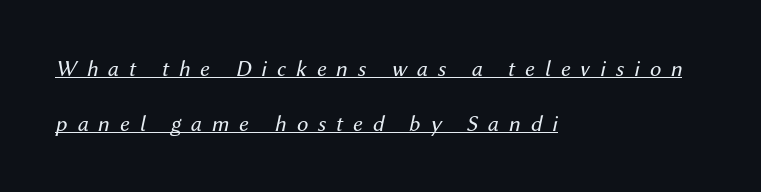
{"italic": "yes", "lean": "right", "slant_degrees": 12, "bold": "no", "underline": "yes", "align": "left", "line_spacing": "loose", "line_spacing_ratio": 2.39, "letter_spacing": "wide", "letter_spacing_em": 0.43, "glyph_px": 23}
